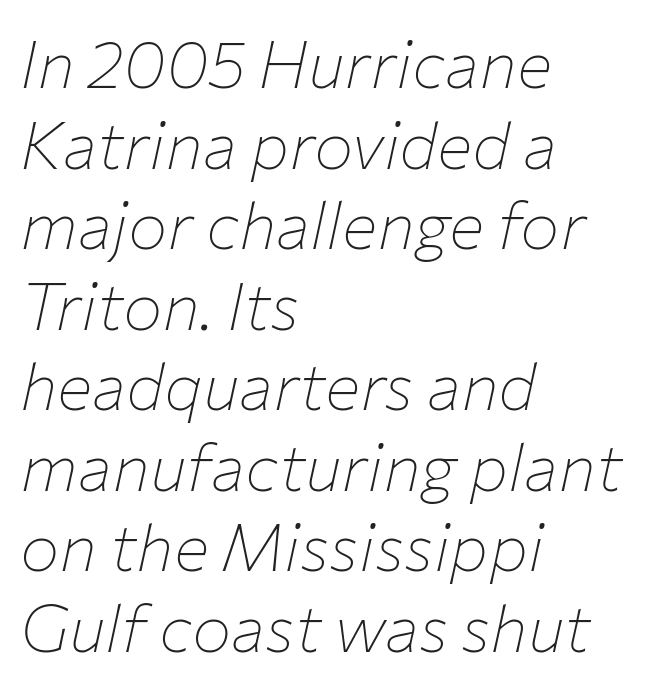
Quick note: underline off. This sample uses an oblique cut, with every glyph tilted off the vertical. Nobody touched the tracking dial on this one. A typesetter would call this proportional, since set widths differ per character. These lines are set flush left with a ragged right edge.
